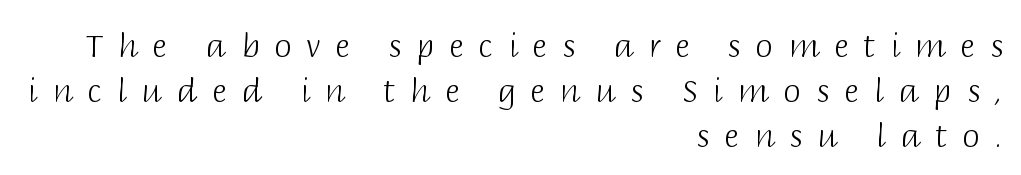
{"serif": "no", "italic": "no", "bold": "no", "weight": "light", "width": "normal", "stroke_contrast": "low", "x_height": "large", "monospaced": "no", "underline": "no", "align": "right", "line_spacing": "normal", "line_spacing_ratio": 1.4, "letter_spacing": "wide", "letter_spacing_em": 0.46, "glyph_px": 32}
